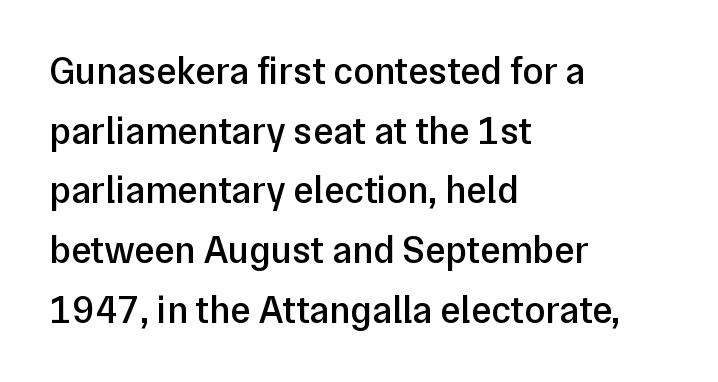
Q: Is the text bold? A: Semi-bold.
Q: Is the text italic (slanted)? A: No, it is upright.
Q: Is the typeface a serif or a sans-serif typeface? A: Sans-serif.
Q: Is the text underlined? A: No.
Q: How is the paragraph aligned? A: Left-aligned.
Q: Is the spacing between letters normal or unusually wide? A: Normal.
Q: Is the spacing between lines tight, normal or loose? A: Normal.
Q: Width (condensed, normal, or wide)? A: Normal.
Q: Stroke contrast? A: Low.
Q: x-height? A: Medium.
Q: Monospaced? A: No.
